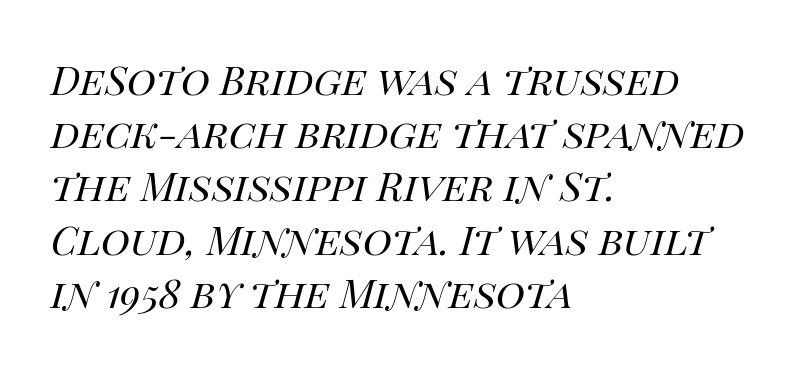
Q: Is the text bold? A: No.
Q: Is the text italic (slanted)? A: Yes, it leans right by about 14 degrees.
Q: Is the text underlined? A: No.
Q: How is the paragraph aligned? A: Left-aligned.
Q: Is the spacing between letters normal or unusually wide? A: Normal.
Q: Is the spacing between lines tight, normal or loose? A: Normal.
Q: Width (condensed, normal, or wide)? A: Normal.
Q: Stroke contrast? A: High.
Q: x-height? A: Large.
Q: Monospaced? A: No.
